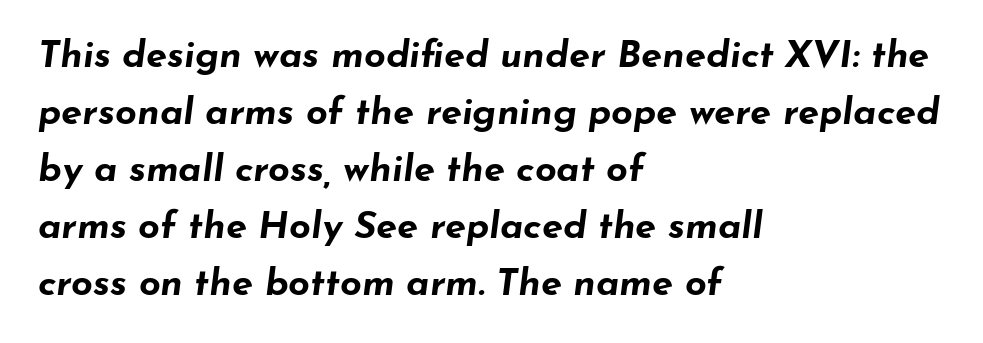
The image shows 38 px bold, wide type, italic (leaning right); set left-aligned, normal line spacing (1.5x), normal letter spacing, not underlined; low stroke contrast and a small x-height.
